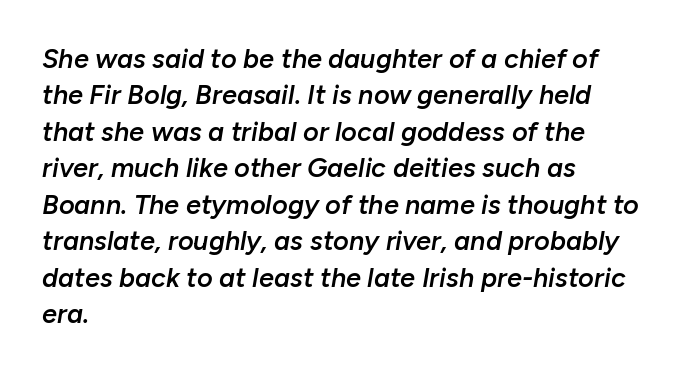
Q: Is the text bold? A: Semi-bold.
Q: Is the text italic (slanted)? A: Yes, it leans right by about 10 degrees.
Q: Is the text underlined? A: No.
Q: How is the paragraph aligned? A: Left-aligned.
Q: Is the spacing between letters normal or unusually wide? A: Normal.
Q: Is the spacing between lines tight, normal or loose? A: Normal.
